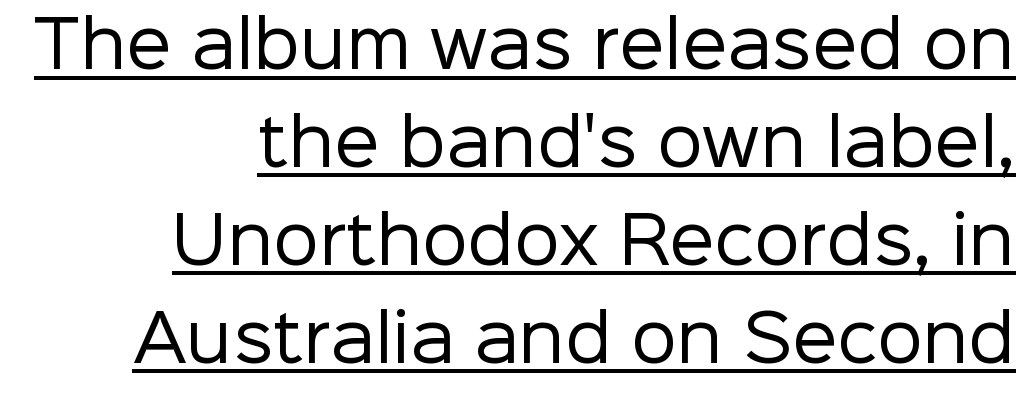
These lines keep a tight, regular rhythm from letter to letter. Teacher's note: observe the even right margin — that is flush-right alignment. Character widths vary here, with narrow letters taking less room than wide ones. Letters have the restrained weight of plain body copy at most. In terms of posture, this sample is upright.
